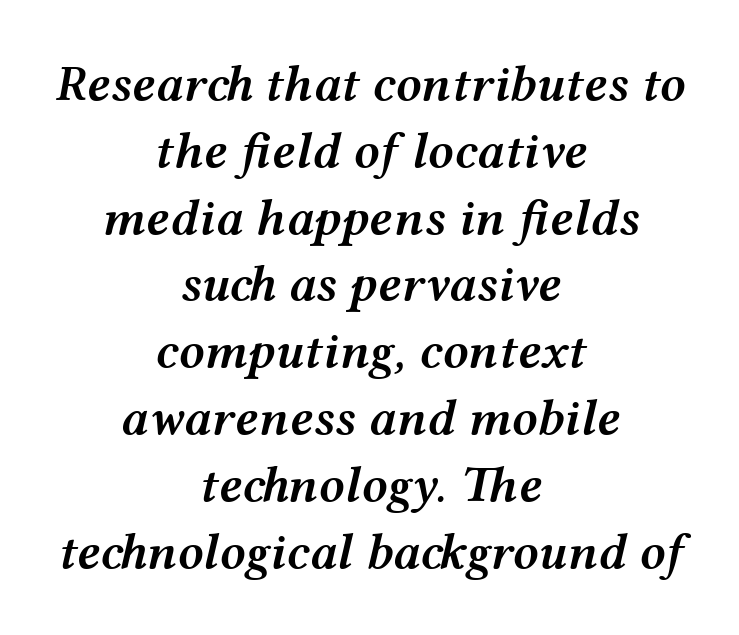
The area under the type is left untouched. Every row of glyphs is offset so its center matches the block's center. Horizontal bands of white between lines are of average thickness. The letterforms sit shoulder to shoulder at normal distance. Every letter is mildly thick-stroked: semibold rather than bold.
